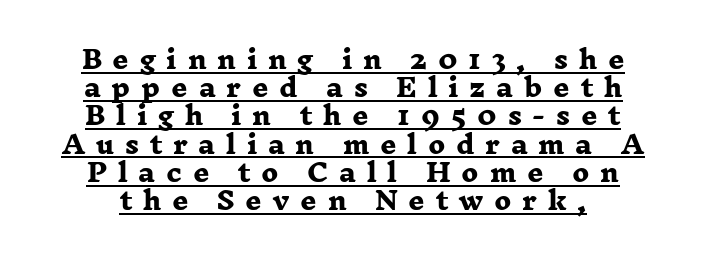
Q: Is the text bold? A: Yes.
Q: Is the text underlined? A: Yes.
Q: How is the paragraph aligned? A: Centered.
Q: Is the spacing between letters normal or unusually wide? A: Unusually wide.
Q: Is the spacing between lines tight, normal or loose? A: Tight.
